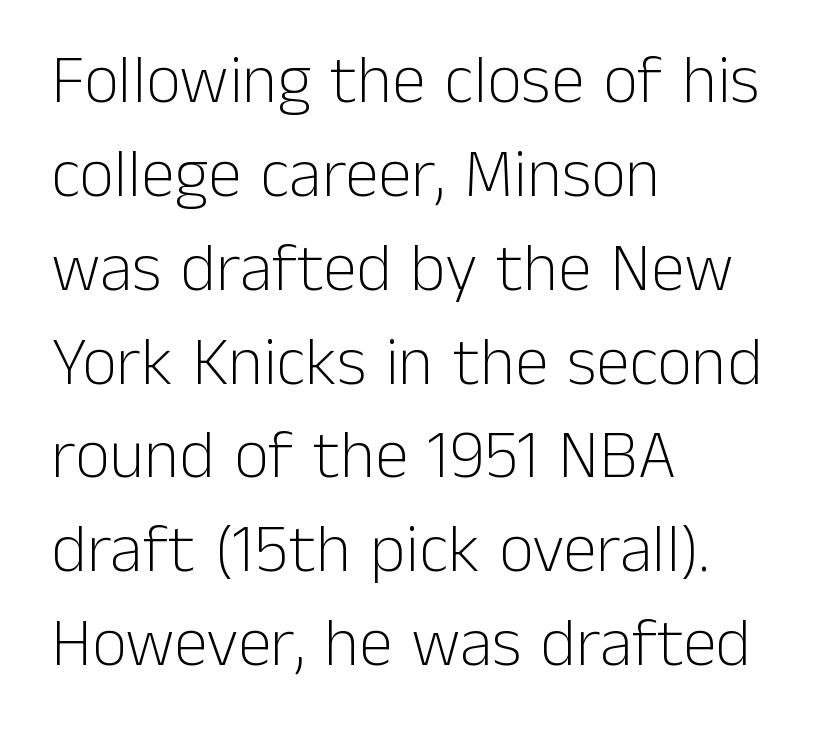
The image shows 68 px light sans-serif type, upright; set left-aligned, normal line spacing (1.38x), normal letter spacing, not underlined; low stroke contrast and a medium x-height.
